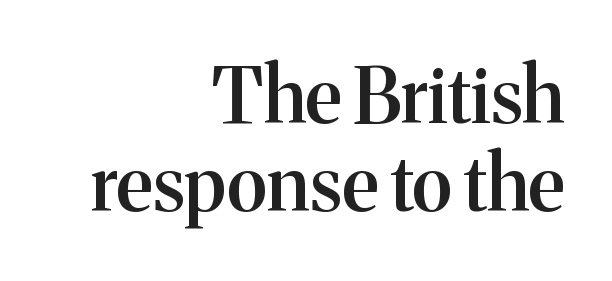
Q: Is the text bold? A: Semi-bold.
Q: Is the text italic (slanted)? A: No, it is upright.
Q: Is the typeface a serif or a sans-serif typeface? A: Serif.
Q: Is the text underlined? A: No.
Q: How is the paragraph aligned? A: Right-aligned.
Q: Is the spacing between letters normal or unusually wide? A: Normal.
Q: Width (condensed, normal, or wide)? A: Normal.
Q: Stroke contrast? A: Medium.
Q: x-height? A: Medium.
Q: Monospaced? A: No.
